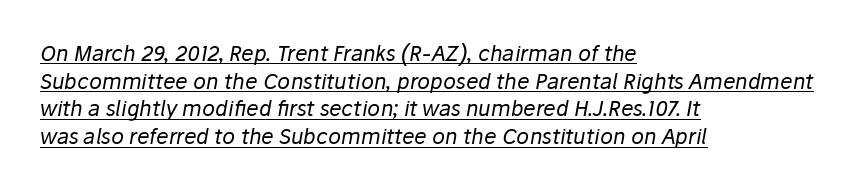
Q: Is the text bold? A: No.
Q: Is the text italic (slanted)? A: Yes, it leans right by about 10 degrees.
Q: Is the text underlined? A: Yes.
Q: How is the paragraph aligned? A: Left-aligned.
Q: Is the spacing between letters normal or unusually wide? A: Normal.
Q: Is the spacing between lines tight, normal or loose? A: Normal.
